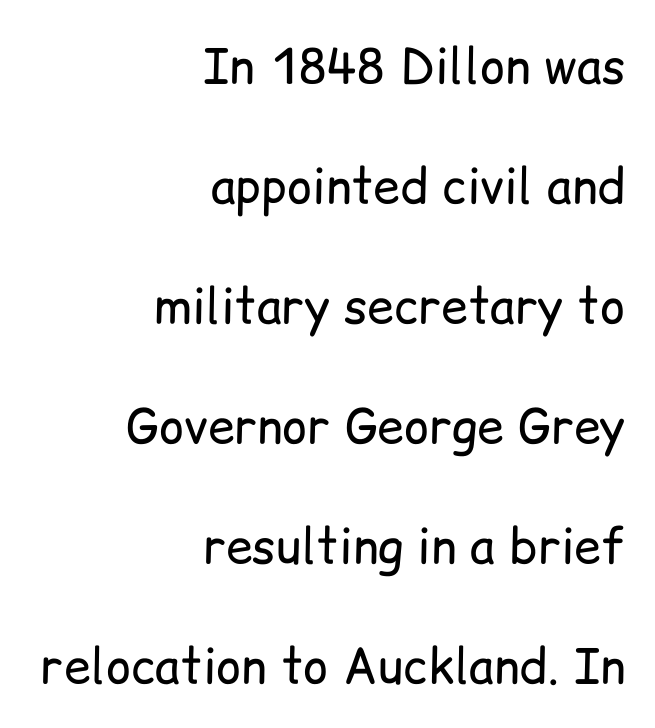
{"serif": "no", "italic": "no", "bold": "no", "weight": "regular", "width": "normal", "stroke_contrast": "low", "x_height": "medium", "monospaced": "no", "underline": "no", "align": "right", "line_spacing": "loose", "line_spacing_ratio": 2.5, "letter_spacing": "normal", "letter_spacing_em": 0.0, "glyph_px": 48}
